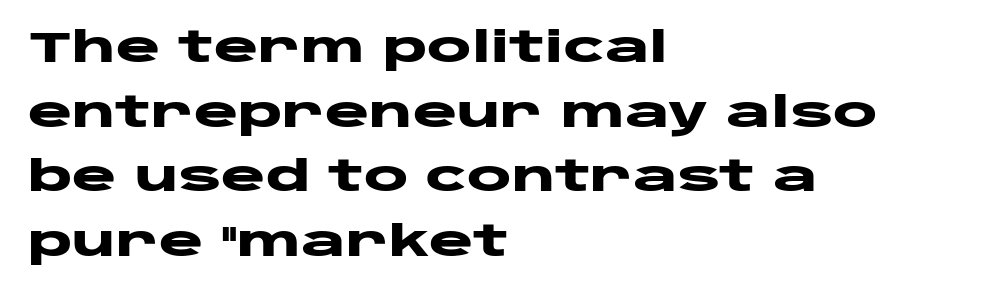
On the weight axis this lands at bold, roughly 700. A classic flush-left, rag-right setting is used for this passage. The letters sit at their default tracking, neither squeezed nor spread. A bare baseline throughout the passage. Vertically, the passage feels balanced, rows spaced as you'd expect.
